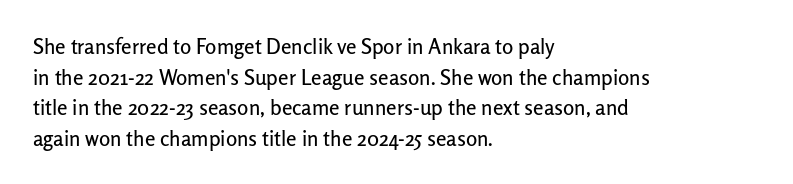
Style check: upright. Quick note: interline space is typical. This sample uses plain, unmodified letter spacing. In CSS terms this would be text-align: left.
